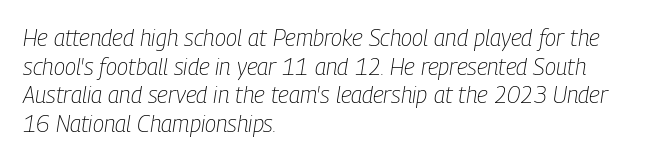
Leftover space on each line is placed entirely after the last word. The line texture is even and compact thanks to regular tracking. No heavy texture on the line: the type isn't bold. The text carries the slant typical of an italic or oblique font.
